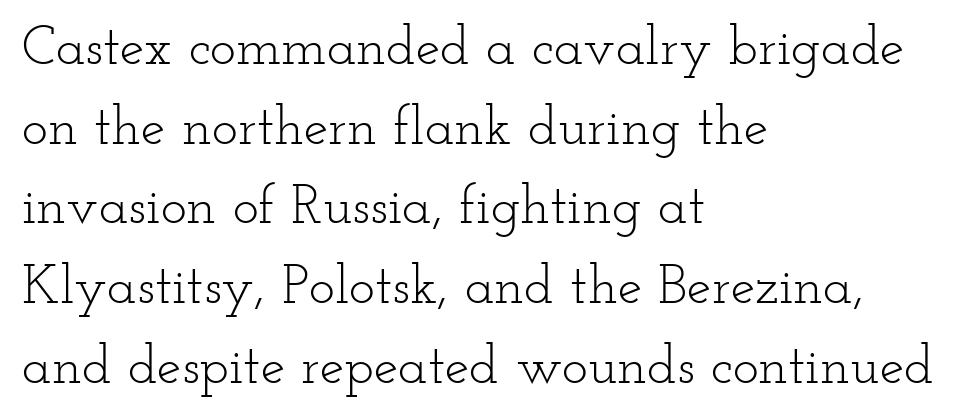
Q: Is the text bold? A: No.
Q: Is the text italic (slanted)? A: No, it is upright.
Q: Is the typeface a serif or a sans-serif typeface? A: Serif.
Q: Is the text underlined? A: No.
Q: How is the paragraph aligned? A: Left-aligned.
Q: Is the spacing between letters normal or unusually wide? A: Normal.
Q: Is the spacing between lines tight, normal or loose? A: Normal.
Q: Width (condensed, normal, or wide)? A: Wide.
Q: Stroke contrast? A: Low.
Q: x-height? A: Small.
Q: Monospaced? A: No.
